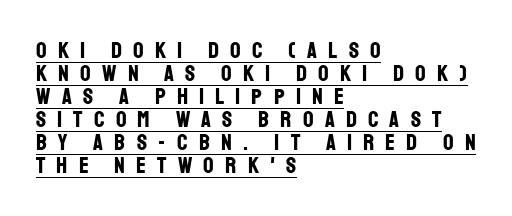
Does a line run under the words? Yes, clearly. Casual observation: everything's shoved over to the left. The font's upright variant was chosen for this text. I'd describe the lettering as bold — thick and assertive.
